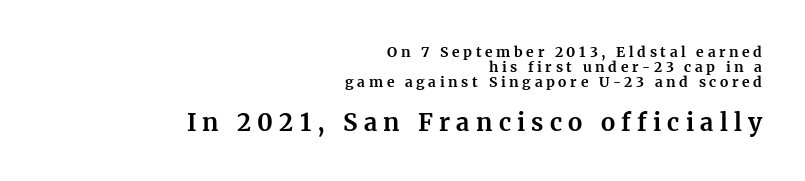
Q: Is the text bold? A: Yes.
Q: Is the text italic (slanted)? A: No, it is upright.
Q: Is the text underlined? A: No.
Q: How is the paragraph aligned? A: Right-aligned.
Q: Is the spacing between letters normal or unusually wide? A: Unusually wide.
Q: Is the spacing between lines tight, normal or loose? A: Tight.
Q: Which block of text is set in a larger size, the first (top) or the second (bottom)? A: The second (bottom) one.
